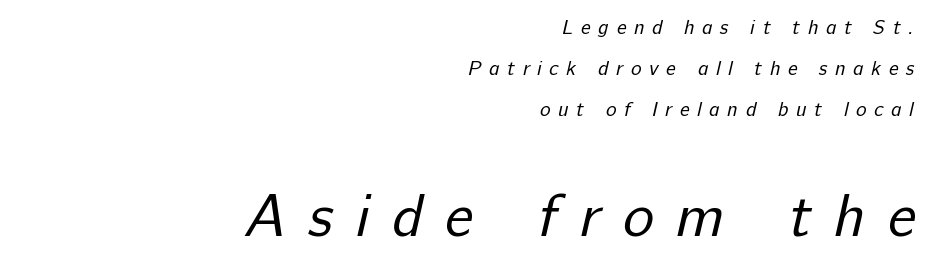
Q: Is the text bold? A: No.
Q: Is the typeface a serif or a sans-serif typeface? A: Sans-serif.
Q: Is the text underlined? A: No.
Q: How is the paragraph aligned? A: Right-aligned.
Q: Is the spacing between letters normal or unusually wide? A: Unusually wide.
Q: Is the spacing between lines tight, normal or loose? A: Loose.
Q: Which block of text is set in a larger size, the first (top) or the second (bottom)? A: The second (bottom) one.
Q: Width (condensed, normal, or wide)? A: Normal.
Q: Stroke contrast? A: Low.
Q: x-height? A: Medium.
Q: Monospaced? A: No.
